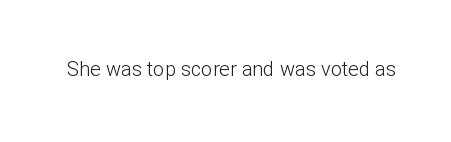
The image shows 20 px text type, upright; set normal letter spacing, not underlined.
